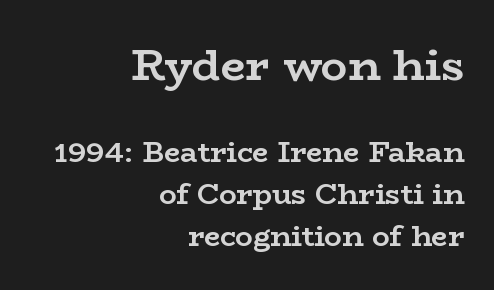
The font is running at its bold setting. Is the lower block the larger one? No — the upper block carries the bigger type. These lines sit exactly where default settings would place them. A roman cut, with each character standing at attention. Varying glyph widths throughout — classic text-font behaviour. The ragged edge is on the left, which tells us the setting is flush right.
